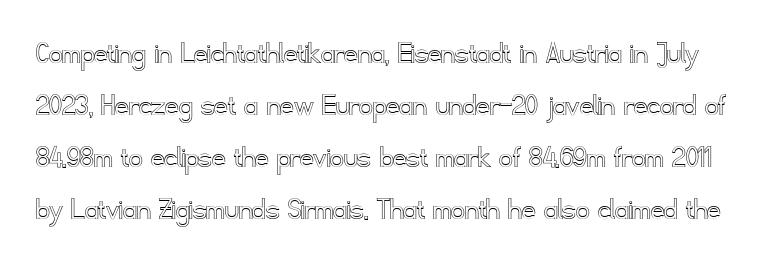
Is this a fixed-width face? No — the glyphs have proportional, varying widths. The typography opts for an upright posture over an oblique one. Descenders hang freely into open space. Does the leading feel generous? No, just average.
